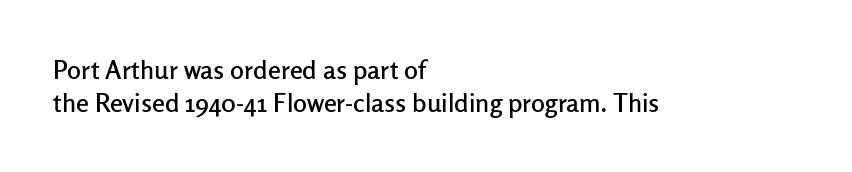
{"italic": "no", "underline": "no", "align": "left", "line_spacing": "normal", "line_spacing_ratio": 1.26, "letter_spacing": "normal", "letter_spacing_em": 0.0, "glyph_px": 26}
